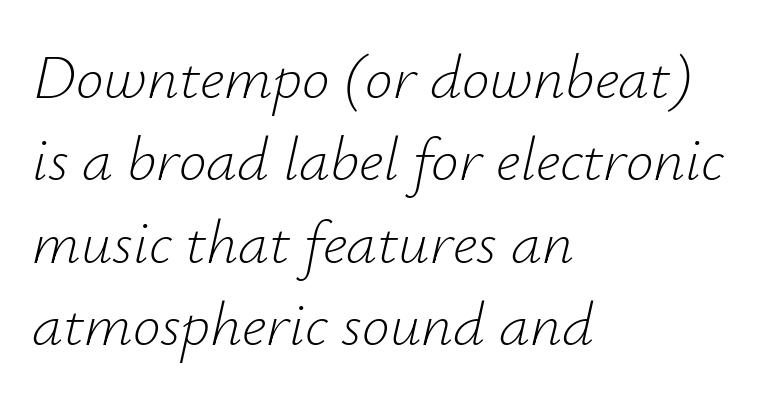
If you measured baseline to baseline, you'd find a middling distance. No chunkiness to these letters — they're not bold. The passage shown is typed in a proportional face where columns would drift. You can tell it's italic because the verticals aren't actually vertical. The typesetter chose a ragged-right arrangement here. Clear beneath every line of the passage.
